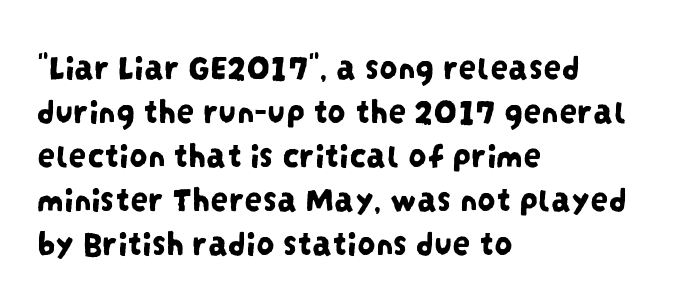
The image shows 36 px condensed sans-serif type; set left-aligned, line spacing 1.22x, normal letter spacing, not underlined; low stroke contrast and a large x-height.
